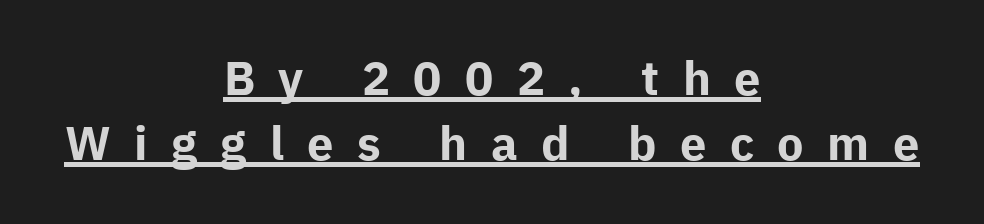
Q: Is the text bold? A: Yes.
Q: Is the text italic (slanted)? A: No, it is upright.
Q: Is the typeface a serif or a sans-serif typeface? A: Sans-serif.
Q: Is the text underlined? A: Yes.
Q: How is the paragraph aligned? A: Centered.
Q: Is the spacing between letters normal or unusually wide? A: Unusually wide.
Q: Is the spacing between lines tight, normal or loose? A: Normal.
Q: Width (condensed, normal, or wide)? A: Normal.
Q: Stroke contrast? A: Low.
Q: x-height? A: Medium.
Q: Monospaced? A: No.
